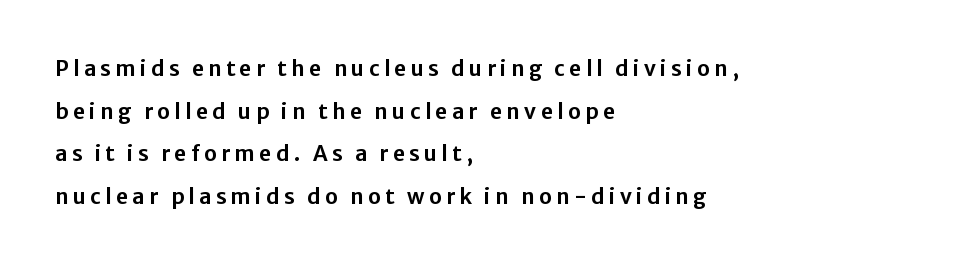
Notice how the passage keeps a crisp vertical edge on the left only. The specimen omits any rule beneath the text block's lines. The type is letterspaced generously, with wide tracking. Characters remain perfectly vertical along every line. Vertical spacing — loose.
